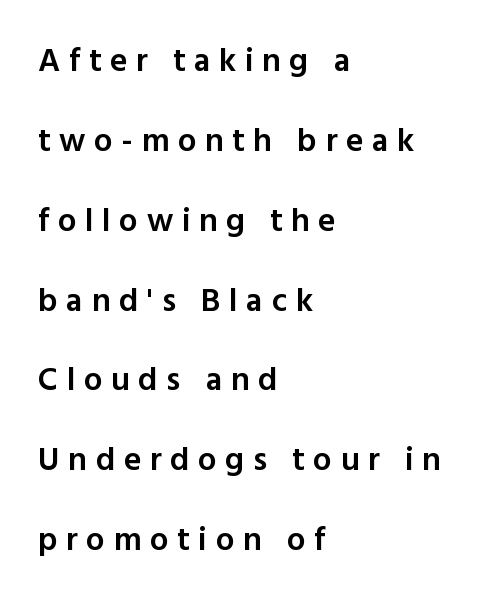
The image shows 33 px semibold sans-serif type, upright; set left-aligned, loose line spacing (2.42x), unusually wide letter spacing (+0.26 em), not underlined; a medium x-height.
